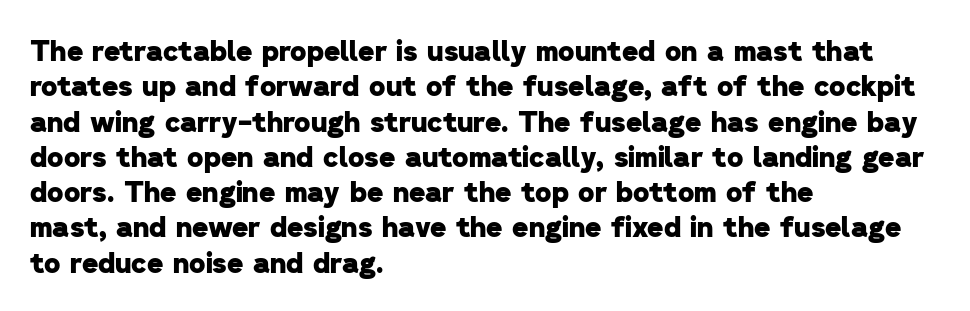
{"serif": "no", "bold": "yes", "weight": "heavy", "width": "normal", "stroke_contrast": "low", "x_height": "medium", "monospaced": "no", "underline": "no", "align": "left", "line_spacing": "normal", "line_spacing_ratio": 1.26, "letter_spacing": "normal", "letter_spacing_em": 0.0, "glyph_px": 28}
